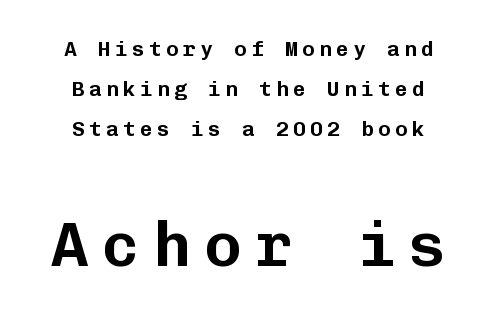
{"serif": "no", "italic": "no", "width": "normal", "stroke_contrast": "low", "x_height": "medium", "monospaced": "yes", "underline": "no", "align": "center", "line_spacing": "loose", "line_spacing_ratio": 1.9, "letter_spacing": "wide", "letter_spacing_em": 0.21, "larger_block": "second", "size_ratio": 3.0, "glyph_px": 63}
